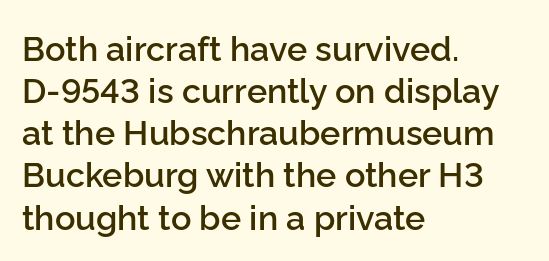
Caption: semibold face, moderately heavy strokes. Nope, not italic — everything's standing straight. This sample has the flowing, uneven cadence of proportional lettering. Tracking value appears to be zero — textbook default spacing.
